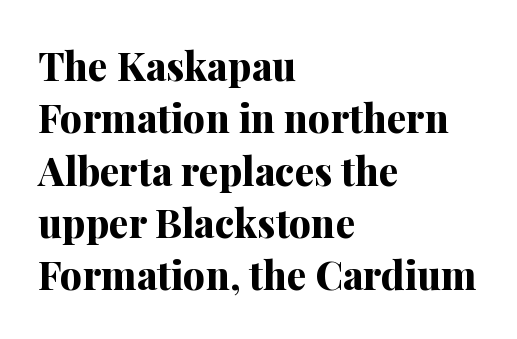
Character widths vary here, with narrow letters taking less room than wide ones. This rendering employs a face with finishing strokes, i.e., a serif. Stroke thickness is high; the sample reads as a true bold. The type is set solid horizontally, with unmodified tracking. Where is the straight margin? On the left. The space beneath each line is pristine and unruled.
